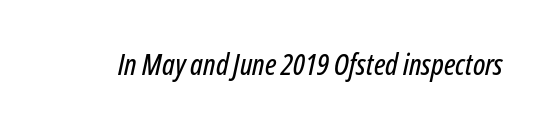
Q: Is the text italic (slanted)? A: Yes, it leans right by about 12 degrees.
Q: Is the text underlined? A: No.
Q: Is the spacing between letters normal or unusually wide? A: Normal.
Q: Width (condensed, normal, or wide)? A: Condensed.
Q: Stroke contrast? A: Low.
Q: x-height? A: Medium.
Q: Monospaced? A: No.
